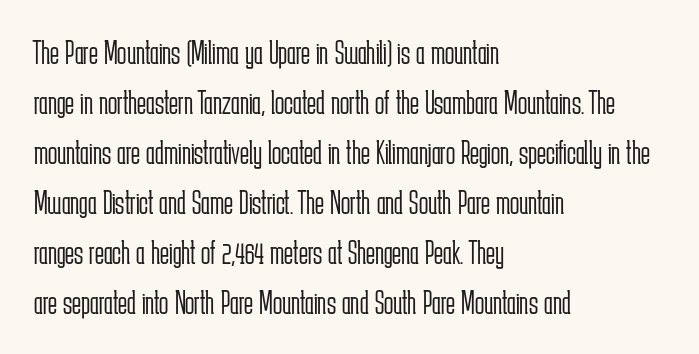
{"serif": "no", "italic": "no", "bold": "no", "weight": "light", "width": "condensed", "stroke_contrast": "low", "x_height": "medium", "monospaced": "no", "underline": "no", "align": "left", "line_spacing": "normal", "line_spacing_ratio": 1.47, "letter_spacing": "normal", "letter_spacing_em": 0.0, "glyph_px": 34}
